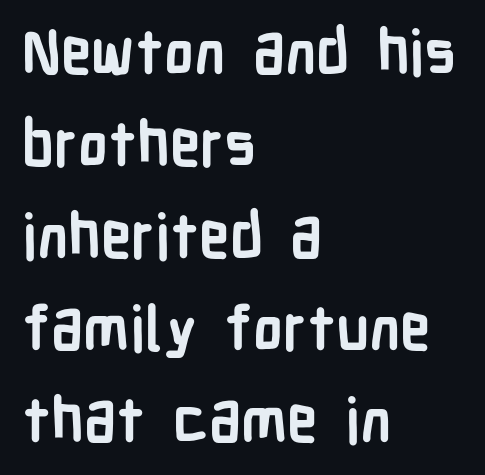
You could call the tracking neutral — neither tight nor loose. The designer went with a sans here, leaving each stem footless. Do the letters lean? They stand straight. The designer left line spacing at the default. Is the block centered? No — it sits flush against the left margin.
